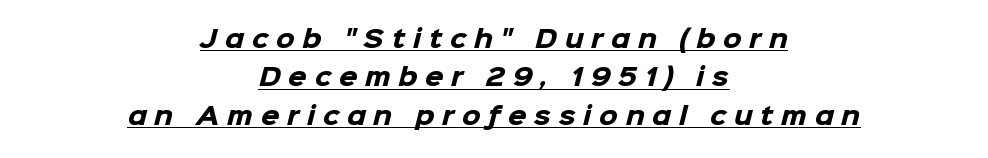
The vertical gap from one line to the next is medium. This rendering features underlined lettering. Notice how thick the strokes are: this is what a full bold looks like. A typesetter would call this heavily tracked-out type.
